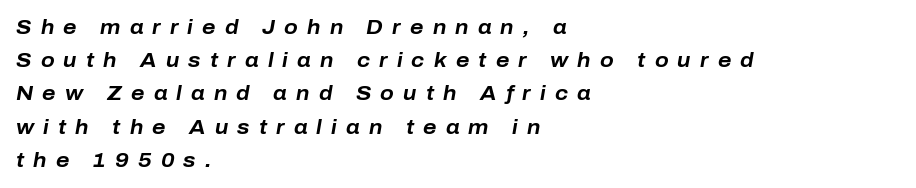
Honestly, there is no underline to notice here at all. Vertically, the passage feels balanced, rows spaced as you'd expect. On the weight axis this lands at bold, roughly 700. Caption: multi-line text, flush left, ragged right. Designer's note — italics engaged.
